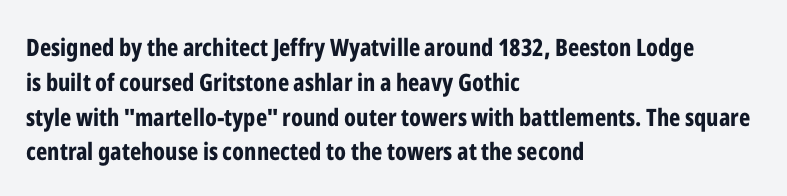
Q: Is the text bold? A: Yes.
Q: Is the text italic (slanted)? A: No, it is upright.
Q: Is the text underlined? A: No.
Q: How is the paragraph aligned? A: Left-aligned.
Q: Is the spacing between letters normal or unusually wide? A: Normal.
Q: Is the spacing between lines tight, normal or loose? A: Normal.
